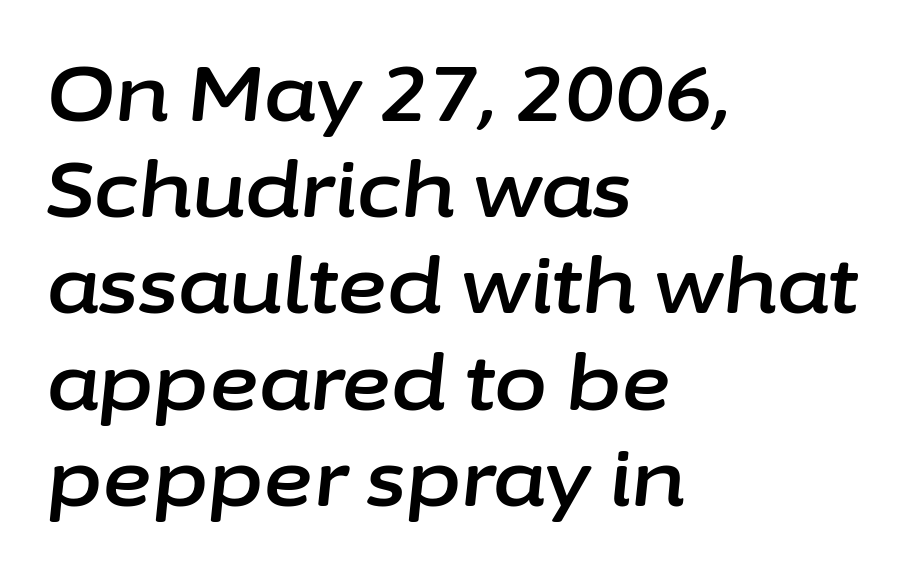
Q: Is the text italic (slanted)? A: Yes, it leans right by about 6 degrees.
Q: Is the text underlined? A: No.
Q: How is the paragraph aligned? A: Left-aligned.
Q: Is the spacing between letters normal or unusually wide? A: Normal.
Q: Is the spacing between lines tight, normal or loose? A: Normal.
Q: Width (condensed, normal, or wide)? A: Normal.
Q: Stroke contrast? A: Low.
Q: x-height? A: Medium.
Q: Monospaced? A: No.
